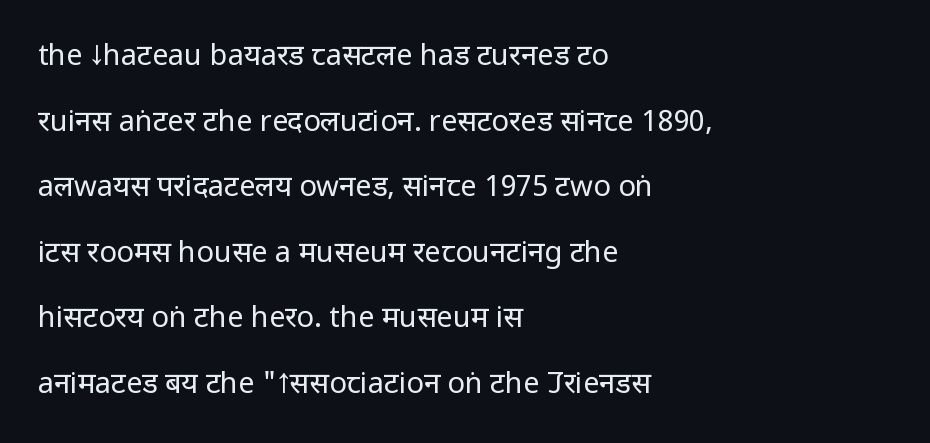
Q: Is the text bold? A: No.
Q: Is the text italic (slanted)? A: No, it is upright.
Q: Is the typeface a serif or a sans-serif typeface? A: Sans-serif.
Q: Is the text underlined? A: No.
Q: How is the paragraph aligned? A: Left-aligned.
Q: Is the spacing between letters normal or unusually wide? A: Normal.
Q: Is the spacing between lines tight, normal or loose? A: Loose.
Q: Width (condensed, normal, or wide)? A: Condensed.
Q: Stroke contrast? A: Low.
Q: x-height? A: Large.
Q: Monospaced? A: No.
